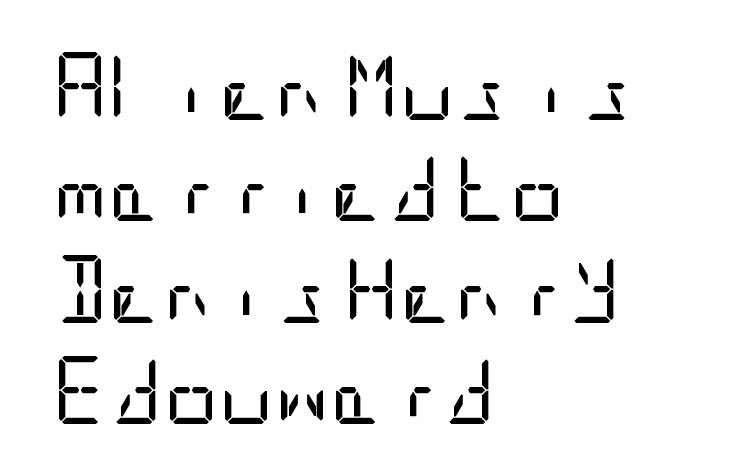
{"serif": "no", "italic": "no", "bold": "no", "weight": "regular", "width": "condensed", "stroke_contrast": "low", "x_height": "large", "underline": "no", "align": "left", "line_spacing": "normal", "line_spacing_ratio": 1.49, "letter_spacing": "normal", "letter_spacing_em": 0.0, "glyph_px": 68}
